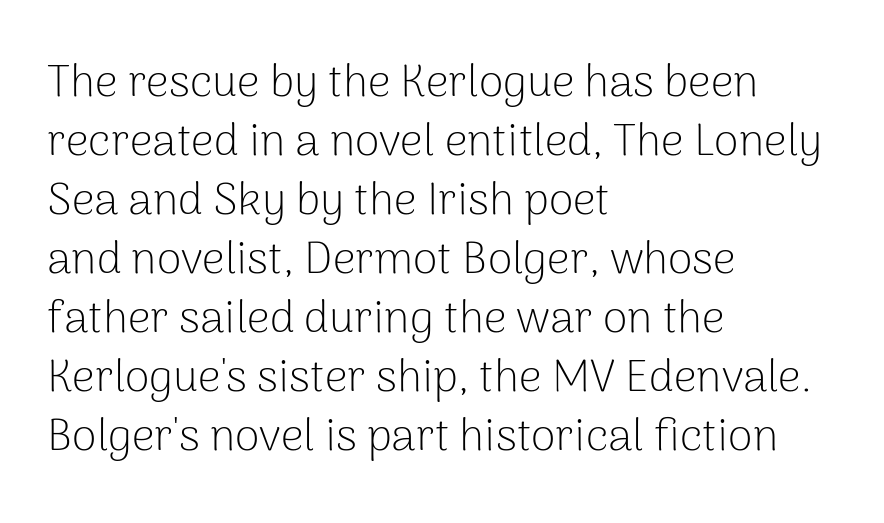
The image shows 45 px light sans-serif type, upright; set left-aligned, normal line spacing (1.31x), normal letter spacing, not underlined; low stroke contrast and a medium x-height.
